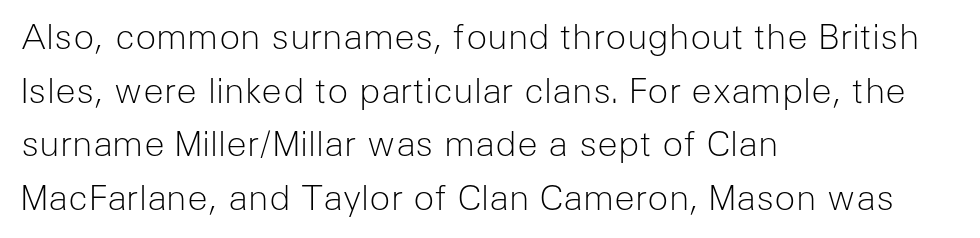
Note the varied advance widths — an 'i' is clearly narrower than an 'm'. This is sans-serif lettering, the kind often seen on screens and signage. A typesetter would call this zero additional tracking. Every row of glyphs begins at an identical x-position on the left. Anything drawn beneath the words? Only blank space. The font is comparable to plain body text, perhaps lighter.
